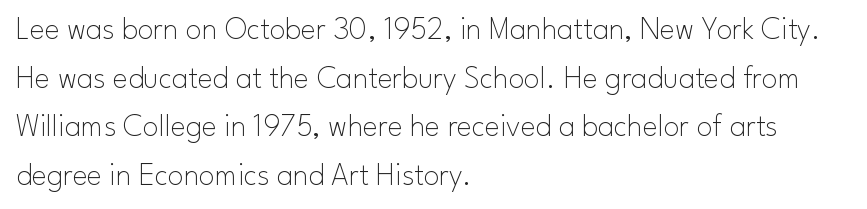
What kind of face is this? One without serifs — a sans. A student would call this left alignment; a typographer would say flush left, rag right. The space between consecutive lines is moderate. A typesetter would call this proportional, since set widths differ per character. The letters sit at their default tracking, neither squeezed nor spread. Weight: in the light-to-regular range.
